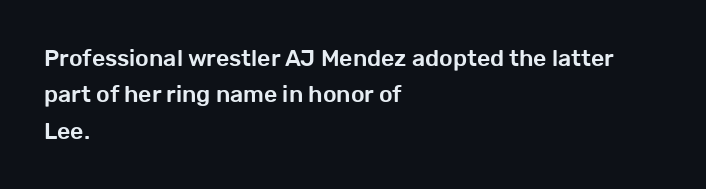
Style check: upright. Honestly, the letter spacing is just normal — you wouldn't notice it. Short and long lines alike share a common starting point at left. Any mark beneath the type? The region is blank. Interline gaps are of average width in this sample.
